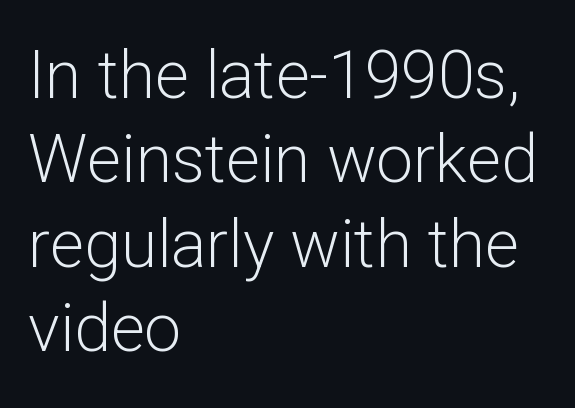
The passage shown is not bold in any degree. Does the copy run flush right? No — it runs flush left. Descender tails drop into unmarked territory. The passage shown has conventional tracking throughout.
